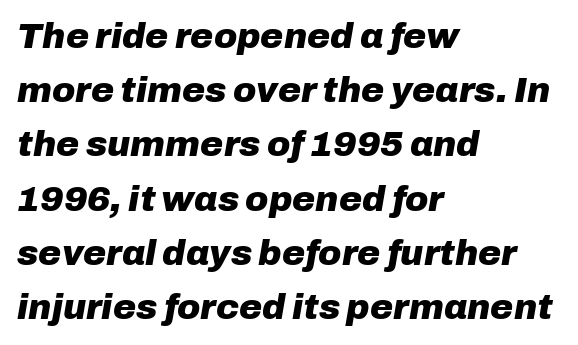
Rows of type keep a routine distance in the vertical direction. The gaps between neighbouring characters are ordinary and unremarkable. The characters look thick and weighty, a clear bold. Lines of text with bare space underneath.
